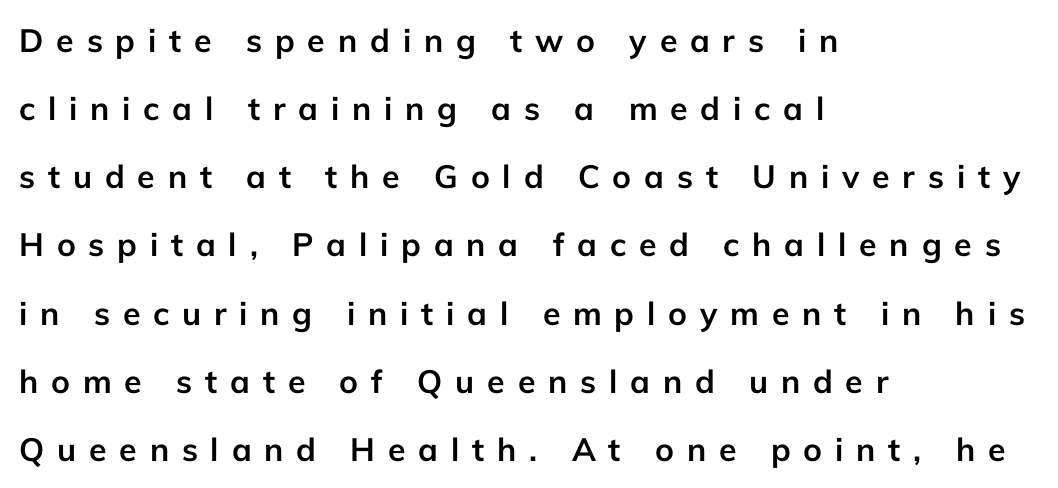
{"serif": "no", "italic": "no", "bold": "yes", "weight": "semibold", "width": "normal", "stroke_contrast": "low", "x_height": "medium", "monospaced": "no", "underline": "no", "align": "left", "line_spacing": "loose", "line_spacing_ratio": 2.13, "letter_spacing": "wide", "letter_spacing_em": 0.4, "glyph_px": 32}
